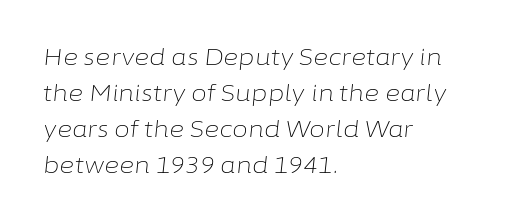
The passage shown leans; its letterforms are oblique. The type is set solid horizontally, with unmodified tracking. Underline: absent. The space between consecutive lines is moderate. The setting favours the left margin, as ordinary paragraphs usually do.
